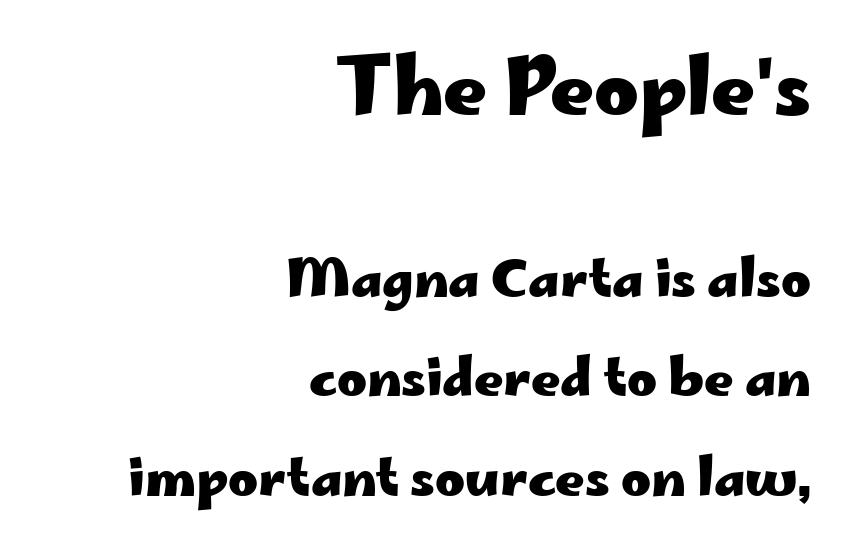
Thick stems and heavy bowls — unmistakably bold. Leading is clearly above the norm, producing a sparse column. Size contrast runs from large at the top to small at the bottom. Check the space under the baseline: it is left empty.
